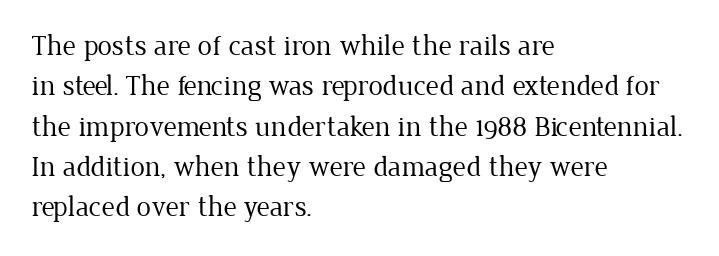
{"serif": "yes", "italic": "no", "bold": "no", "weight": "regular", "width": "normal", "stroke_contrast": "low", "x_height": "medium", "monospaced": "no", "underline": "no", "align": "left", "line_spacing": "normal", "line_spacing_ratio": 1.39, "letter_spacing": "normal", "letter_spacing_em": 0.0, "glyph_px": 29}
